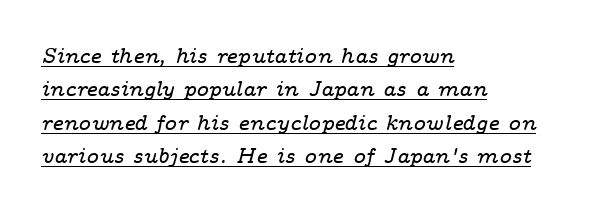
{"italic": "yes", "lean": "right", "slant_degrees": 14, "underline": "yes", "align": "left", "line_spacing": "normal", "line_spacing_ratio": 1.59, "letter_spacing": "normal", "letter_spacing_em": 0.0, "glyph_px": 21}
